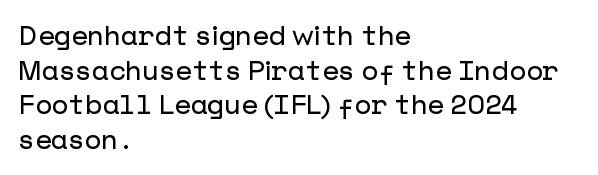
You could call the tracking neutral — neither tight nor loose. Interline gaps are of average width in this sample. The zone under the glyphs is completely vacant. A classic flush-left, rag-right setting is used for this passage. Style check: upright.
